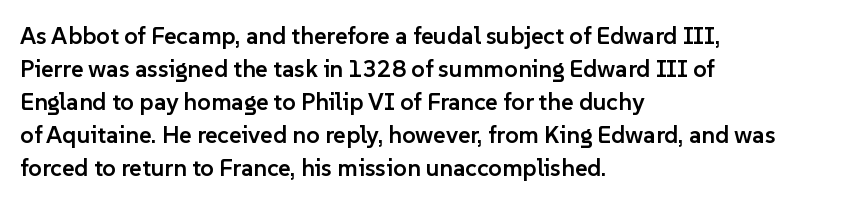
Q: Is the text bold? A: Semi-bold.
Q: Is the text italic (slanted)? A: No, it is upright.
Q: Is the text underlined? A: No.
Q: How is the paragraph aligned? A: Left-aligned.
Q: Is the spacing between letters normal or unusually wide? A: Normal.
Q: Is the spacing between lines tight, normal or loose? A: Normal.
